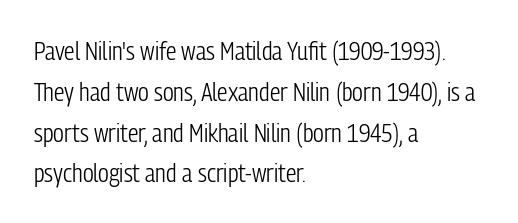
The gap between lines stays unmarked. No extra tracking has been applied to these lines. Does the leading feel generous? No, just average. Short and long lines alike share a common starting point at left.
